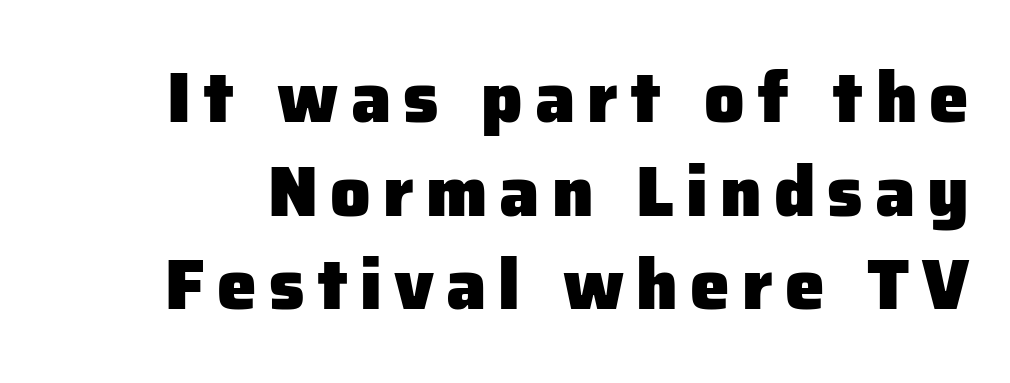
Each letter's strokes conclude bluntly, with no projecting serifs. Baseline-to-baseline distance is the conventional proportion of letter height. Does the lettering tilt? It doesn't — this is upright. Students, this is bold: see how much ink each stroke carries.
